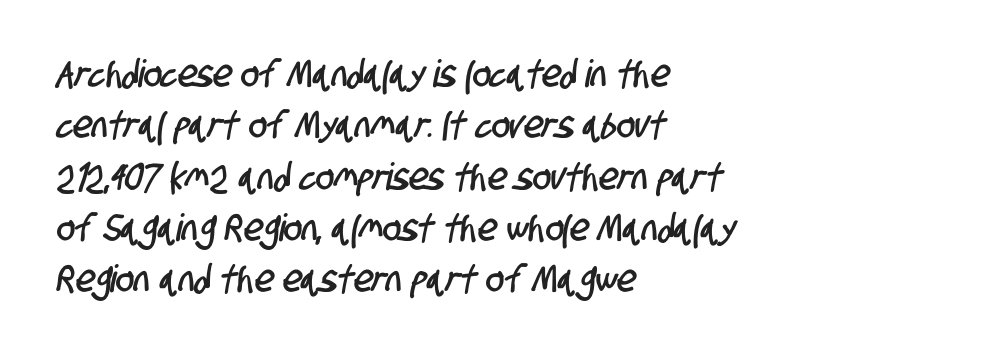
Q: Is the typeface a serif or a sans-serif typeface? A: Sans-serif.
Q: Is the text underlined? A: No.
Q: How is the paragraph aligned? A: Left-aligned.
Q: Is the spacing between letters normal or unusually wide? A: Normal.
Q: Is the spacing between lines tight, normal or loose? A: Normal.
Q: Width (condensed, normal, or wide)? A: Condensed.
Q: Stroke contrast? A: Low.
Q: x-height? A: Large.
Q: Monospaced? A: No.
